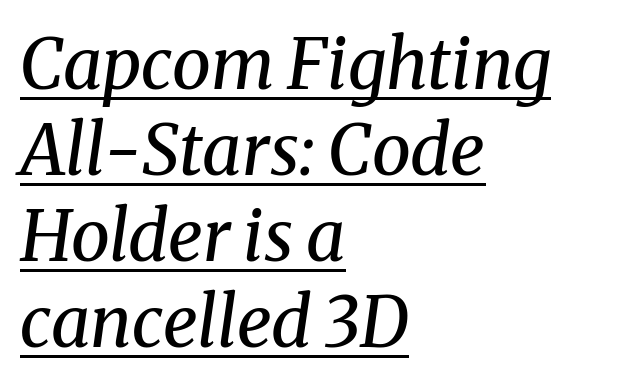
This is not heavy type; no bold has been used. A typesetter would call this zero additional tracking. The passage is arranged the way most books set body copy — flush left. Looks like regular typesetting: each glyph gets only the width it needs. Look at the bottom of the vertical strokes: they flare into serifs here.
